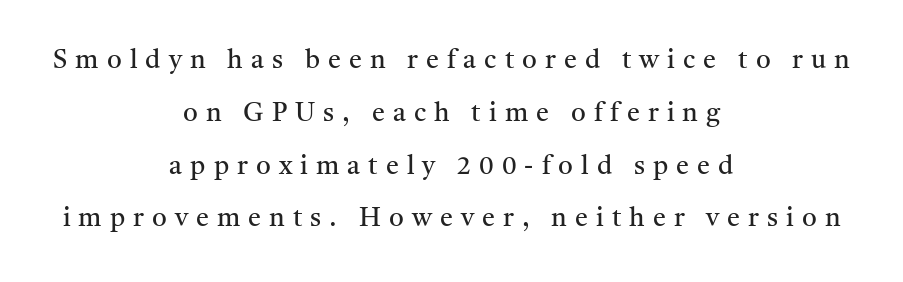
Q: Is the text bold? A: No.
Q: Is the text italic (slanted)? A: No, it is upright.
Q: Is the text underlined? A: No.
Q: How is the paragraph aligned? A: Centered.
Q: Is the spacing between letters normal or unusually wide? A: Unusually wide.
Q: Is the spacing between lines tight, normal or loose? A: Loose.
